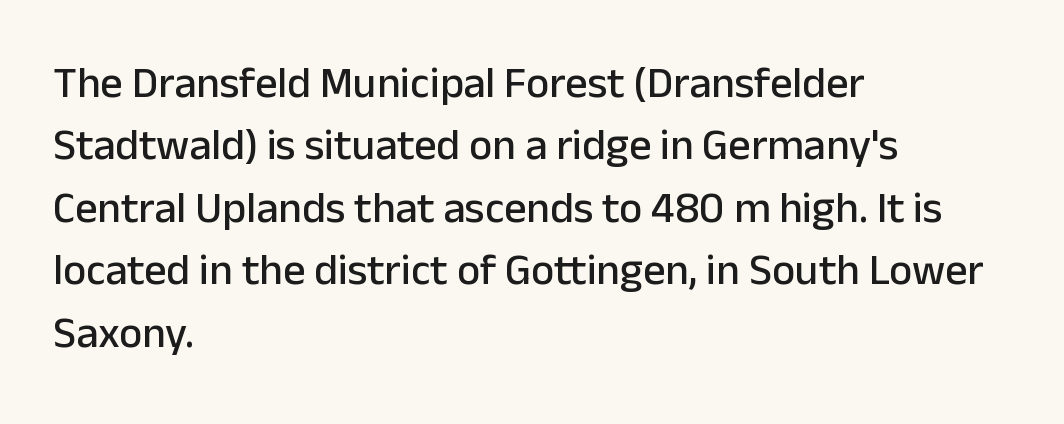
Line beginnings align vertically; line endings do not. You could call the tracking neutral — neither tight nor loose. The lines sit at an ordinary, default distance from one another. Each row of text sits above clean, open space.
